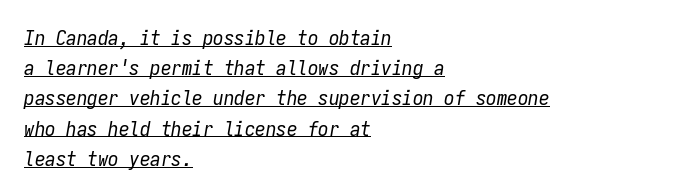
The image shows 21 px text type, italic (leaning right); set left-aligned, normal line spacing (1.44x), normal letter spacing, underlined.
